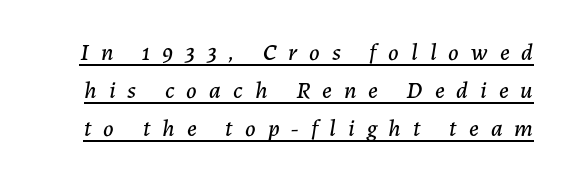
Q: Is the text italic (slanted)? A: Yes, it leans right by about 7 degrees.
Q: Is the text underlined? A: Yes.
Q: Is the spacing between letters normal or unusually wide? A: Unusually wide.
Q: Is the spacing between lines tight, normal or loose? A: Normal.
